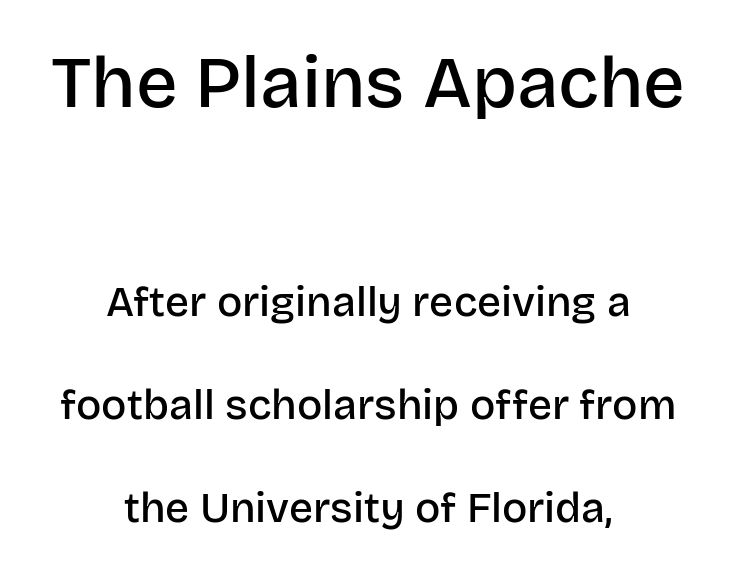
Q: Is the text bold? A: Semi-bold.
Q: Is the text italic (slanted)? A: No, it is upright.
Q: Is the typeface a serif or a sans-serif typeface? A: Sans-serif.
Q: Is the text underlined? A: No.
Q: How is the paragraph aligned? A: Centered.
Q: Is the spacing between letters normal or unusually wide? A: Normal.
Q: Is the spacing between lines tight, normal or loose? A: Loose.
Q: Which block of text is set in a larger size, the first (top) or the second (bottom)? A: The first (top) one.
Q: Width (condensed, normal, or wide)? A: Normal.
Q: Stroke contrast? A: Low.
Q: x-height? A: Large.
Q: Monospaced? A: No.
